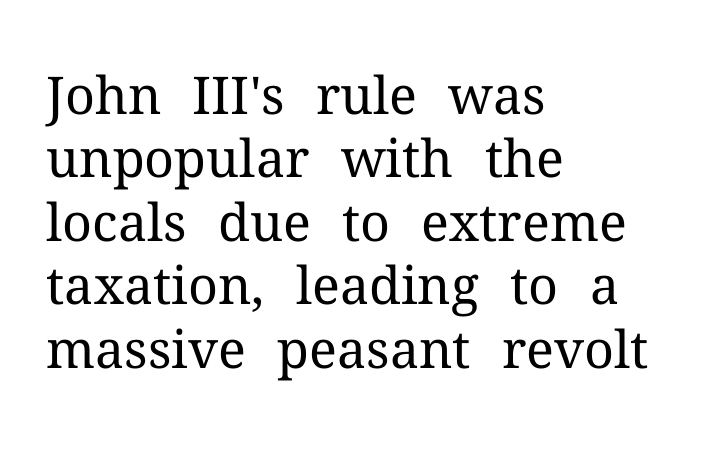
The face used here is seriffed, in the tradition of book romans. Spacing between characters is what you'd get straight out of the box. Weight class: somewhere from thin through regular. If you drew a line through each stem, it would be perfectly vertical. The setting favours the left margin, as ordinary paragraphs usually do.
